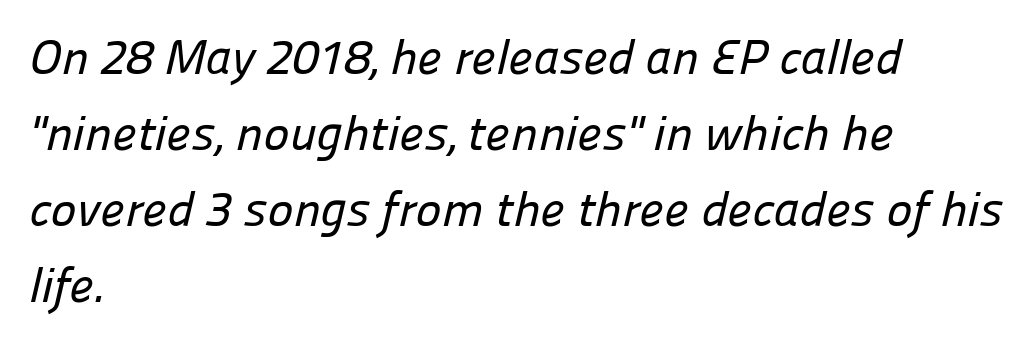
Q: Is the typeface a serif or a sans-serif typeface? A: Sans-serif.
Q: Is the text underlined? A: No.
Q: How is the paragraph aligned? A: Left-aligned.
Q: Is the spacing between letters normal or unusually wide? A: Normal.
Q: Is the spacing between lines tight, normal or loose? A: Normal.
Q: Width (condensed, normal, or wide)? A: Normal.
Q: Stroke contrast? A: Low.
Q: x-height? A: Medium.
Q: Monospaced? A: No.
